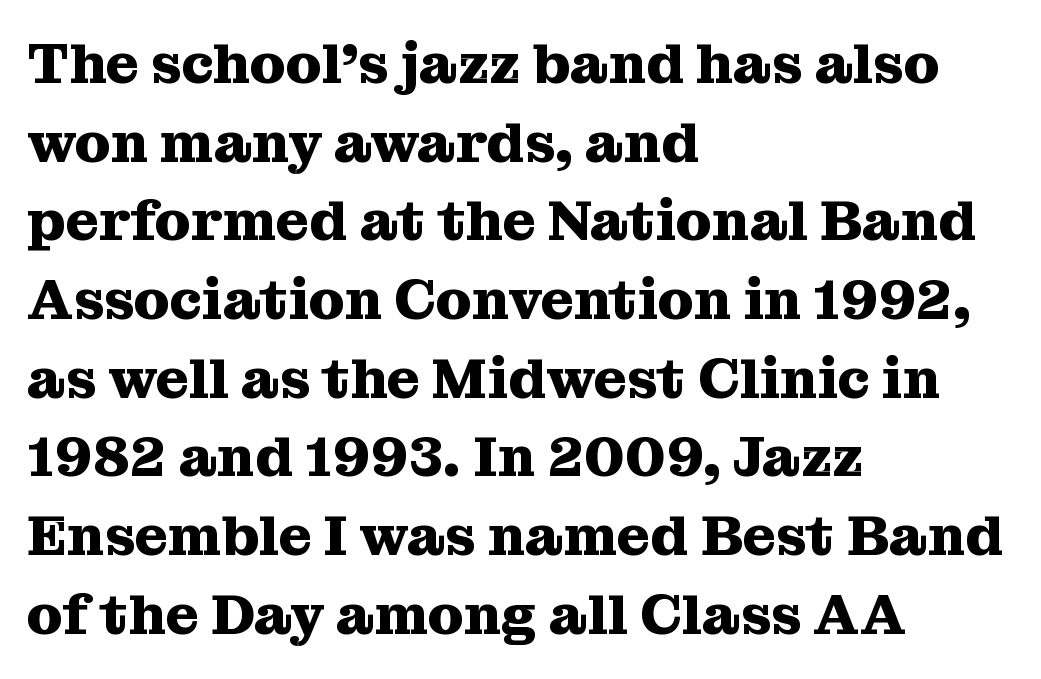
The image shows 57 px heavy serif type, upright; set left-aligned, normal line spacing (1.38x), normal letter spacing, not underlined; medium stroke contrast and a medium x-height.
